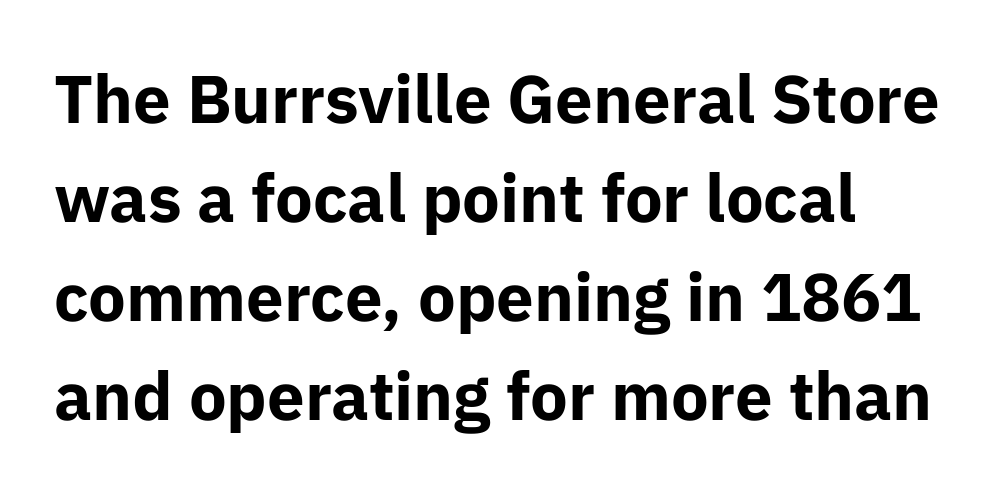
Q: Is the text bold? A: Yes.
Q: Is the text italic (slanted)? A: No, it is upright.
Q: Is the typeface a serif or a sans-serif typeface? A: Sans-serif.
Q: Is the text underlined? A: No.
Q: Is the spacing between letters normal or unusually wide? A: Normal.
Q: Is the spacing between lines tight, normal or loose? A: Normal.
Q: Width (condensed, normal, or wide)? A: Normal.
Q: Stroke contrast? A: Low.
Q: x-height? A: Medium.
Q: Monospaced? A: No.
